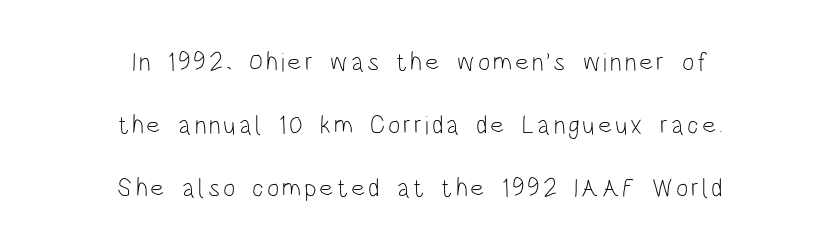
Q: Is the text bold? A: No.
Q: Is the text italic (slanted)? A: No, it is upright.
Q: Is the text underlined? A: No.
Q: How is the paragraph aligned? A: Centered.
Q: Is the spacing between lines tight, normal or loose? A: Loose.
